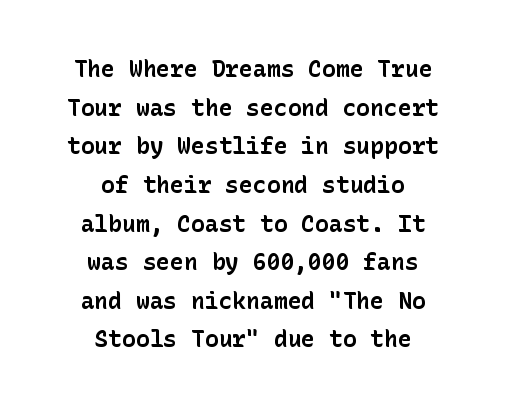
Rule under the text: the space is simply empty. Teacher's note: observe the equal gaps on both sides — that is centered alignment. Vertically, the passage feels balanced, rows spaced as you'd expect. The characters look thick and weighty, a clear bold.
